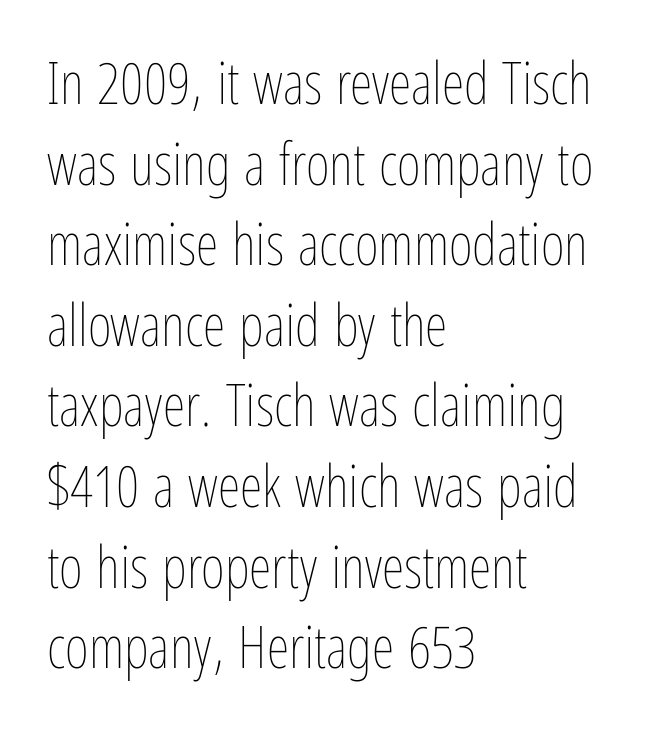
The image shows 58 px thin, condensed type, upright; set left-aligned, normal line spacing (1.39x), normal letter spacing, not underlined; low stroke contrast and a medium x-height.
